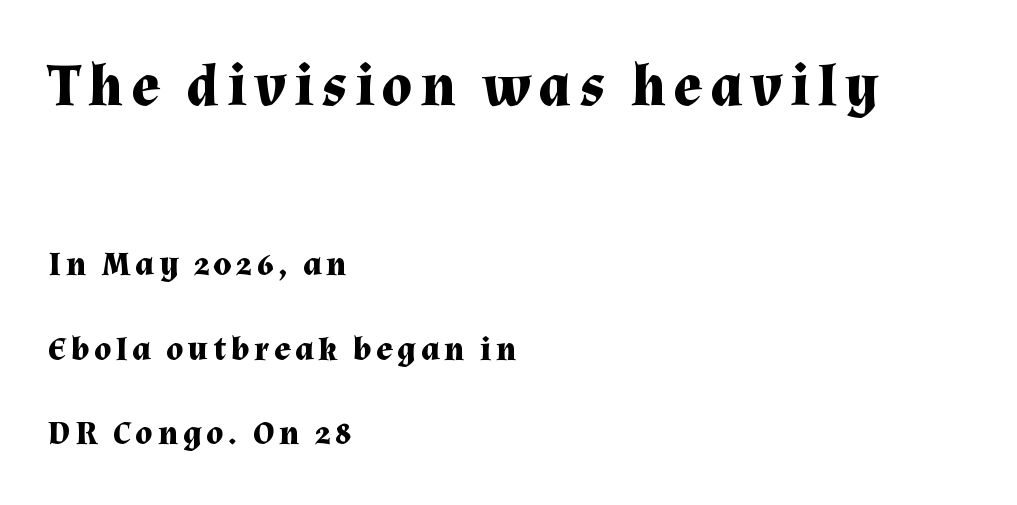
Q: Is the text bold? A: Yes.
Q: Is the text italic (slanted)? A: No, it is upright.
Q: Is the typeface a serif or a sans-serif typeface? A: Serif.
Q: Is the text underlined? A: No.
Q: How is the paragraph aligned? A: Left-aligned.
Q: Is the spacing between lines tight, normal or loose? A: Loose.
Q: Which block of text is set in a larger size, the first (top) or the second (bottom)? A: The first (top) one.
Q: Width (condensed, normal, or wide)? A: Normal.
Q: Stroke contrast? A: Medium.
Q: x-height? A: Medium.
Q: Monospaced? A: No.
